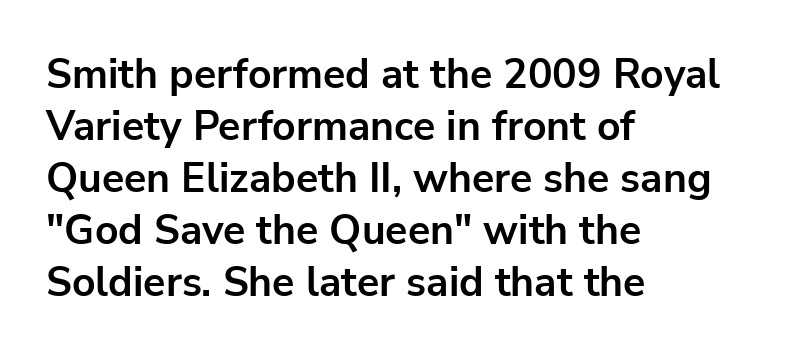
{"serif": "no", "italic": "no", "bold": "yes", "weight": "bold", "width": "normal", "stroke_contrast": "low", "x_height": "medium", "monospaced": "no", "underline": "no", "align": "left", "line_spacing": "normal", "line_spacing_ratio": 1.27, "letter_spacing": "normal", "letter_spacing_em": 0.0, "glyph_px": 41}
